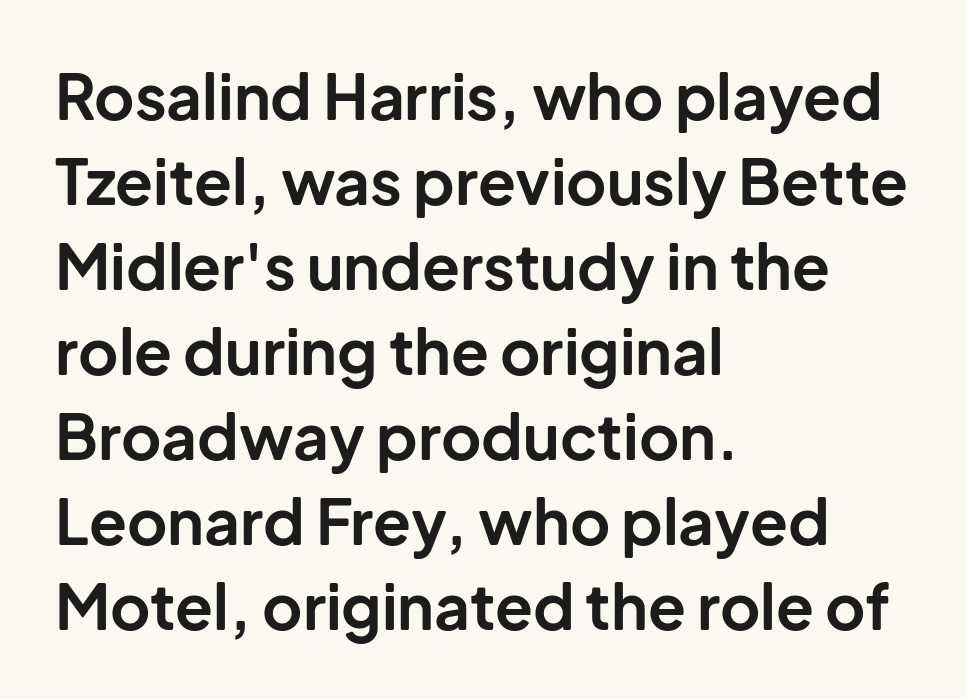
The image shows 62 px bold sans-serif type, upright; set left-aligned, normal line spacing (1.37x), normal letter spacing, not underlined; low stroke contrast and a medium x-height.
